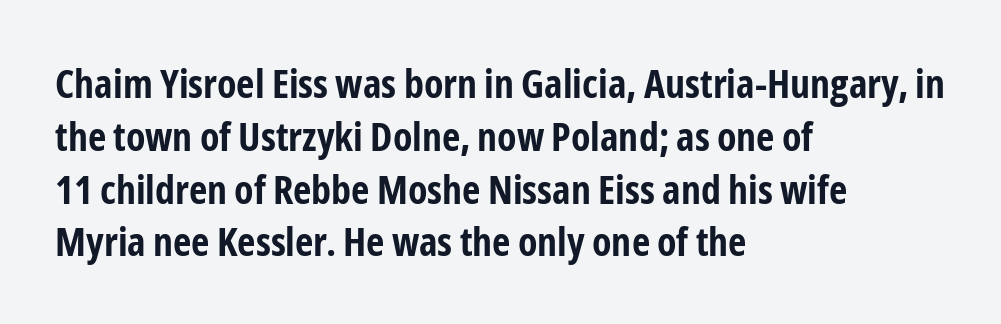
The image shows 40 px bold, condensed sans-serif type, upright; set left-aligned, normal line spacing (1.32x), normal letter spacing, not underlined; low stroke contrast and a medium x-height.
